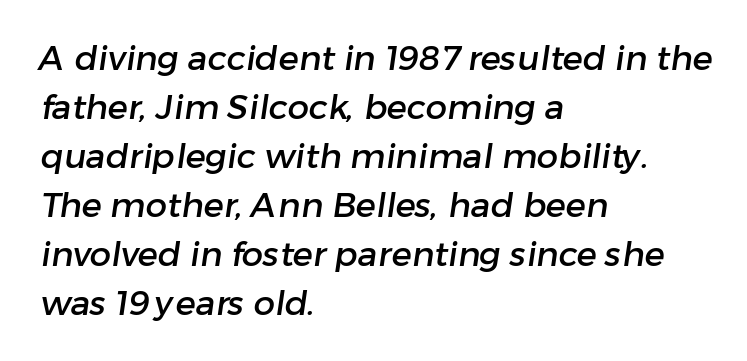
Q: Is the typeface a serif or a sans-serif typeface? A: Sans-serif.
Q: Is the text underlined? A: No.
Q: How is the paragraph aligned? A: Left-aligned.
Q: Is the spacing between letters normal or unusually wide? A: Normal.
Q: Is the spacing between lines tight, normal or loose? A: Normal.
Q: Width (condensed, normal, or wide)? A: Normal.
Q: Stroke contrast? A: Low.
Q: x-height? A: Medium.
Q: Monospaced? A: No.
